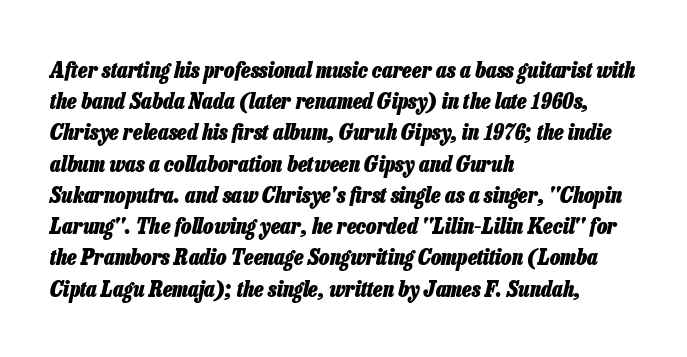
Q: Is the text bold? A: Yes.
Q: Is the text italic (slanted)? A: Yes, it leans right by about 13 degrees.
Q: Is the text underlined? A: No.
Q: How is the paragraph aligned? A: Left-aligned.
Q: Is the spacing between letters normal or unusually wide? A: Normal.
Q: Is the spacing between lines tight, normal or loose? A: Normal.
